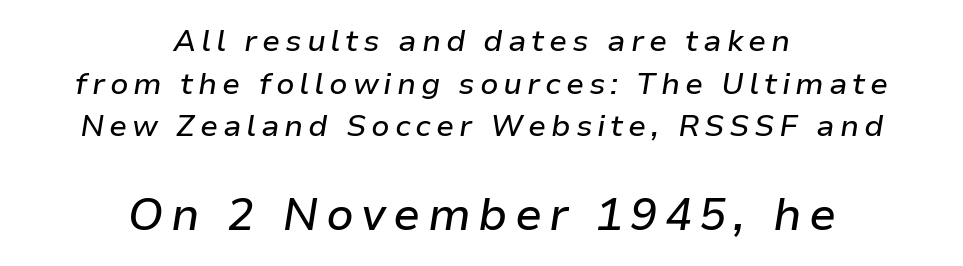
{"italic": "yes", "lean": "right", "slant_degrees": 9, "width": "normal", "stroke_contrast": "low", "x_height": "medium", "monospaced": "no", "underline": "no", "align": "center", "line_spacing": "normal", "line_spacing_ratio": 1.42, "larger_block": "second", "size_ratio": 1.5, "glyph_px": 45}
